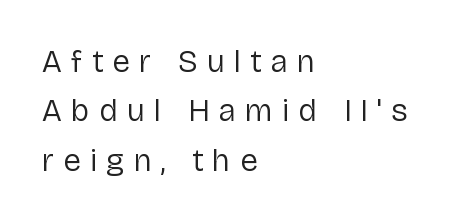
{"serif": "no", "italic": "no", "bold": "no", "weight": "regular", "width": "normal", "stroke_contrast": "low", "x_height": "medium", "monospaced": "no", "underline": "no", "align": "left", "line_spacing": "normal", "line_spacing_ratio": 1.54, "letter_spacing": "wide", "letter_spacing_em": 0.29, "glyph_px": 32}
